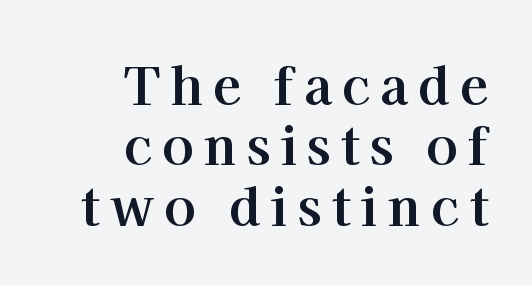
{"serif": "yes", "italic": "no", "bold": "yes", "weight": "bold", "width": "normal", "stroke_contrast": "high", "x_height": "medium", "monospaced": "no", "underline": "no", "align": "right", "line_spacing_ratio": 1.16, "glyph_px": 52}
